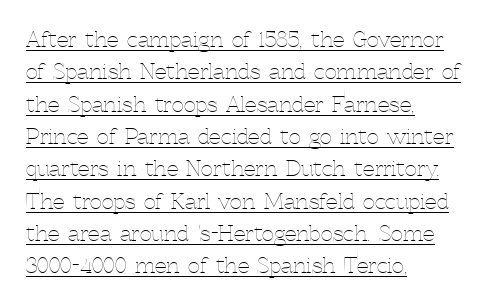
This is underlined copy, the kind a proofreader might mark for attention. The characters are drawn with everyday or finer stroke widths. What stands out about the letter spacing? Nothing — it is the standard amount. These lines sit exactly where default settings would place them. The ragged edge is on the right, which tells us the setting is flush left. Posture: upright roman.
